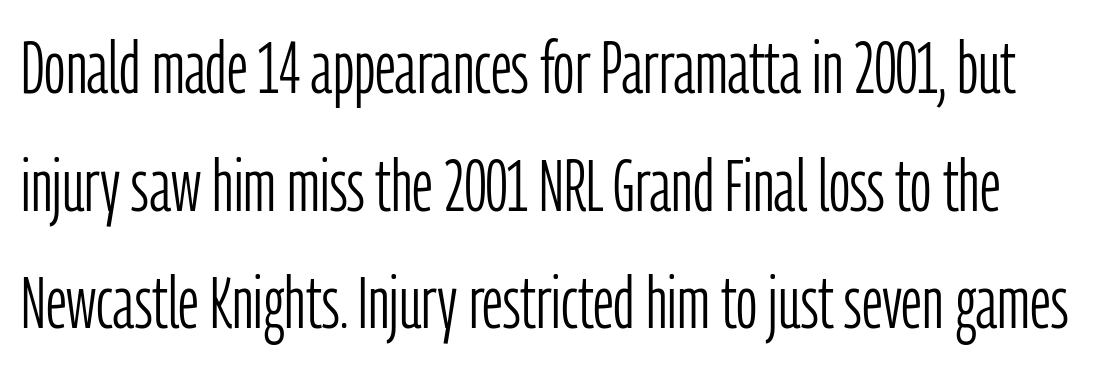
{"serif": "no", "italic": "no", "bold": "no", "weight": "light", "width": "condensed", "stroke_contrast": "low", "x_height": "medium", "monospaced": "no", "underline": "no", "line_spacing": "normal", "line_spacing_ratio": 1.59, "letter_spacing": "normal", "letter_spacing_em": 0.0, "glyph_px": 74}
